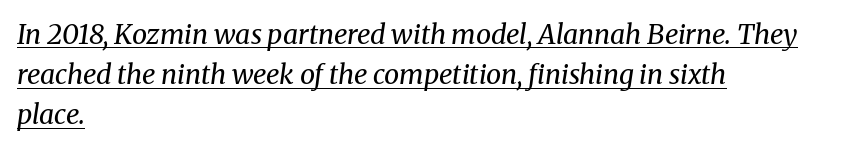
Successive baselines arrive at the customary interval. Inter-character spacing is left at the font's built-in metrics. Stroke mass is kept to a normal reading level or below. The axis of the letterforms is tilted away from vertical. Does the copy run flush right? No — it runs flush left.
